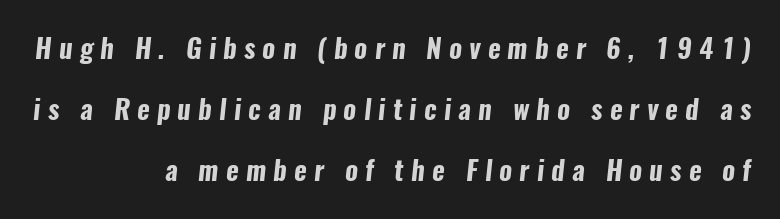
{"bold": "yes", "underline": "no", "align": "right", "line_spacing": "loose", "line_spacing_ratio": 2.26, "letter_spacing": "wide", "letter_spacing_em": 0.27, "glyph_px": 27}
